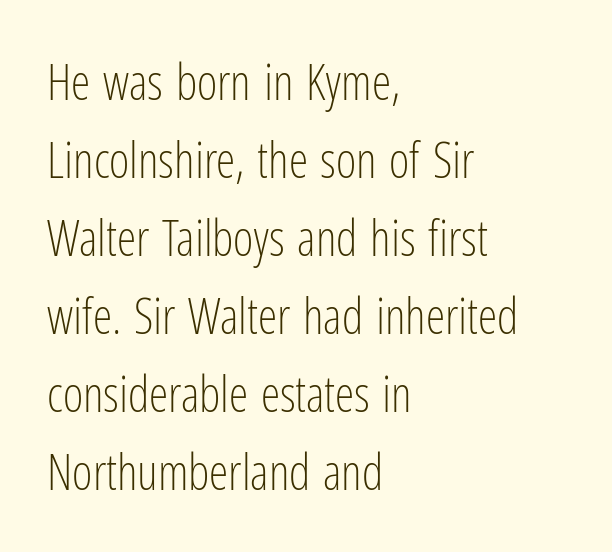
{"serif": "no", "italic": "no", "bold": "no", "weight": "light", "width": "condensed", "stroke_contrast": "low", "x_height": "medium", "monospaced": "no", "underline": "no", "align": "left", "line_spacing": "normal", "line_spacing_ratio": 1.59, "letter_spacing": "normal", "letter_spacing_em": 0.0, "glyph_px": 49}
